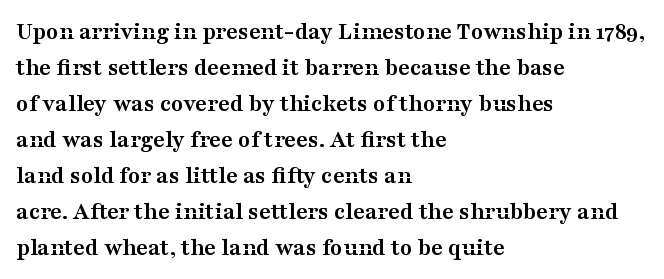
Nope, not italic — everything's standing straight. A normal amount of white space separates one row of letters from the next. Pretty heavy lettering here — definitely bold. Line starts are locked; line ends wander. Tracking here is standard; glyphs follow each other at the usual distance. Decoration check: the copy has no underline.
